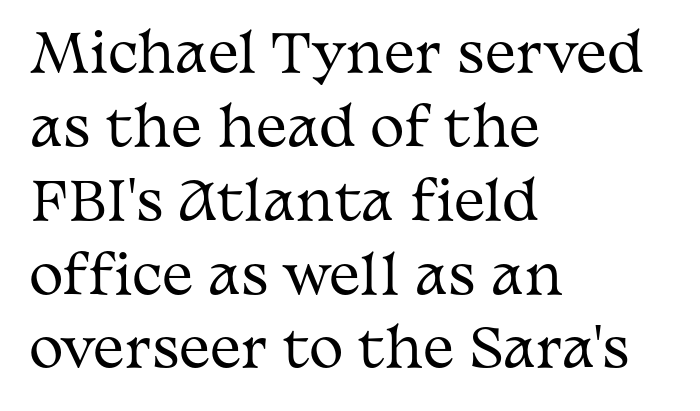
Q: Is the text bold? A: No.
Q: Is the text italic (slanted)? A: No, it is upright.
Q: Is the typeface a serif or a sans-serif typeface? A: Serif.
Q: Is the text underlined? A: No.
Q: How is the paragraph aligned? A: Left-aligned.
Q: Is the spacing between letters normal or unusually wide? A: Normal.
Q: Is the spacing between lines tight, normal or loose? A: Normal.
Q: Width (condensed, normal, or wide)? A: Wide.
Q: Stroke contrast? A: Medium.
Q: x-height? A: Medium.
Q: Monospaced? A: No.
